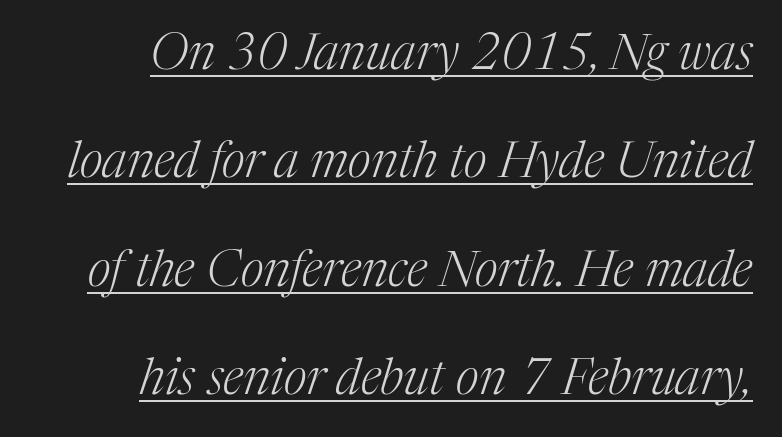
Stroke terminals: seriffed. The typeface has the unassuming heft of standard copy or less. Proportional: the letters do not fall into vertical columns. A typographer would call this underscored text.
